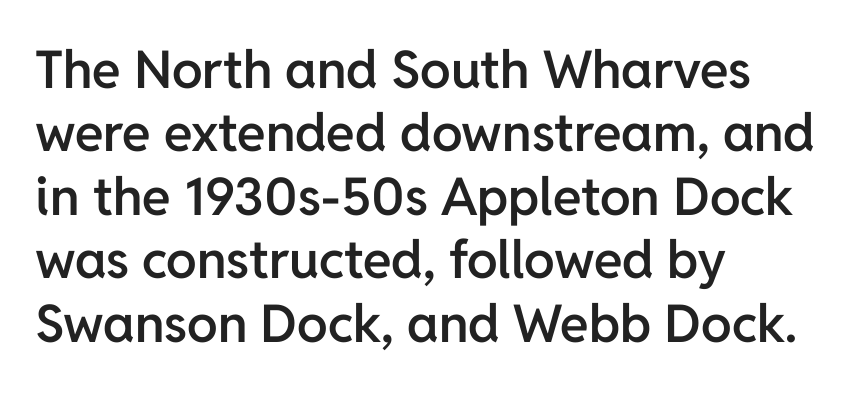
{"serif": "no", "italic": "no", "bold": "semi", "weight": "semibold", "width": "normal", "stroke_contrast": "low", "x_height": "medium", "monospaced": "no", "underline": "no", "align": "left", "line_spacing_ratio": 1.22, "letter_spacing": "normal", "letter_spacing_em": 0.0, "glyph_px": 52}
